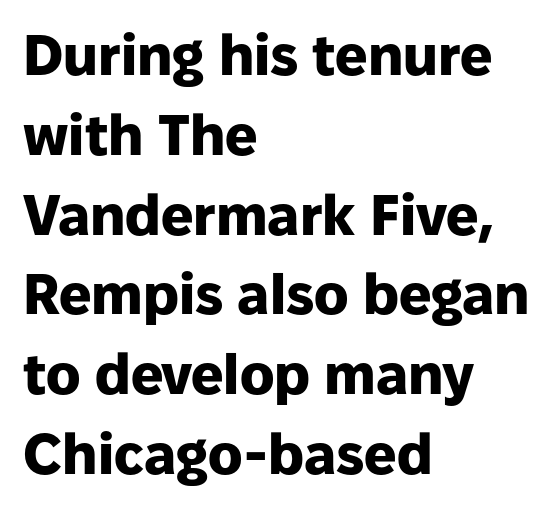
The sample has been set heavy, in full bold. Classification — sans serif. The words here are not underlined. What's the leading like? Ordinary, nothing unusual. Think of a printed novel: that variable character pitch is what you see here.
